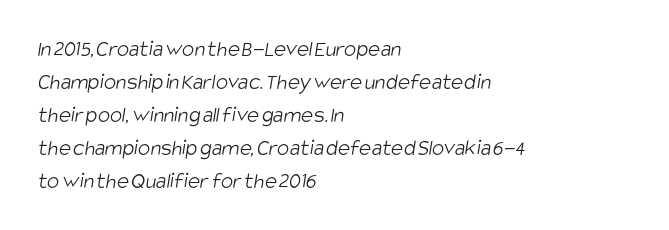
{"bold": "no", "underline": "no", "align": "left", "line_spacing": "normal", "line_spacing_ratio": 1.43, "letter_spacing": "normal", "letter_spacing_em": 0.0, "glyph_px": 23}
